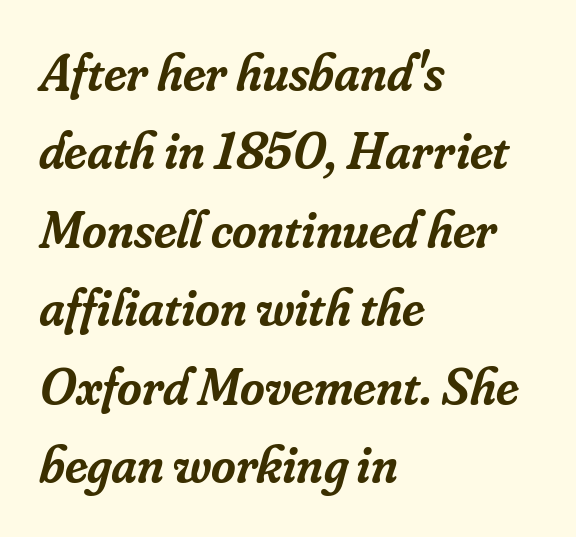
{"serif": "yes", "italic": "yes", "lean": "right", "slant_degrees": 16, "bold": "semi", "weight": "semibold", "width": "normal", "stroke_contrast": "low", "x_height": "small", "monospaced": "no", "underline": "no", "align": "left", "line_spacing": "normal", "line_spacing_ratio": 1.48, "letter_spacing": "normal", "letter_spacing_em": 0.0, "glyph_px": 53}
